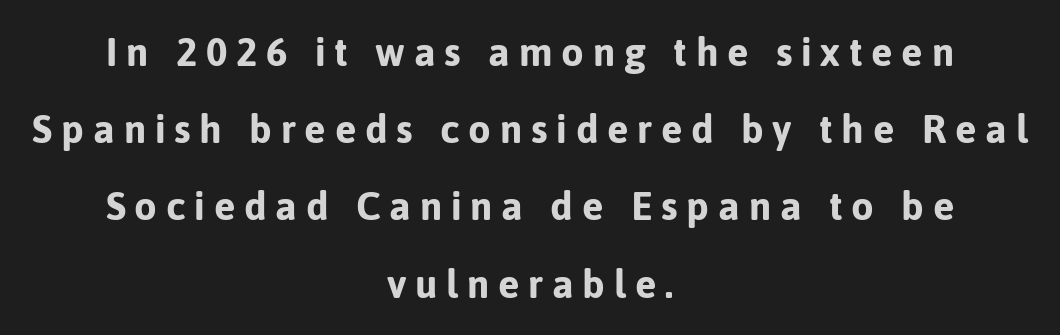
Q: Is the text bold? A: Yes.
Q: Is the text italic (slanted)? A: No, it is upright.
Q: Is the typeface a serif or a sans-serif typeface? A: Sans-serif.
Q: Is the text underlined? A: No.
Q: How is the paragraph aligned? A: Centered.
Q: Is the spacing between letters normal or unusually wide? A: Unusually wide.
Q: Is the spacing between lines tight, normal or loose? A: Loose.
Q: Width (condensed, normal, or wide)? A: Normal.
Q: Stroke contrast? A: Low.
Q: x-height? A: Medium.
Q: Monospaced? A: No.
